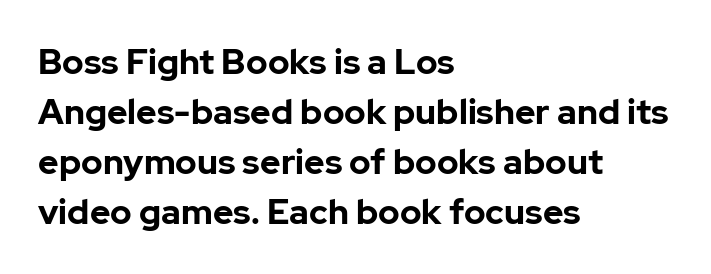
{"serif": "no", "italic": "no", "bold": "yes", "weight": "bold", "width": "normal", "stroke_contrast": "low", "x_height": "medium", "monospaced": "no", "underline": "no", "align": "left", "line_spacing": "normal", "line_spacing_ratio": 1.43, "letter_spacing": "normal", "letter_spacing_em": 0.0, "glyph_px": 35}
